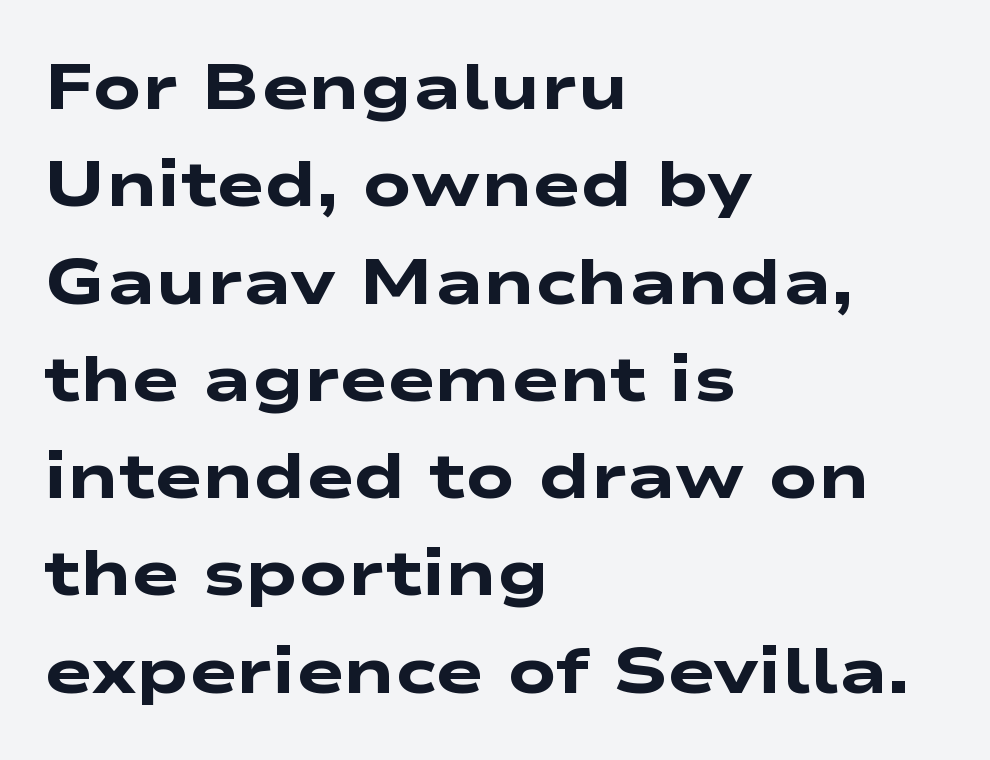
{"serif": "no", "bold": "yes", "weight": "heavy", "width": "wide", "stroke_contrast": "low", "x_height": "medium", "monospaced": "no", "underline": "no", "align": "left", "line_spacing": "normal", "line_spacing_ratio": 1.52, "letter_spacing": "normal", "letter_spacing_em": 0.0, "glyph_px": 64}
